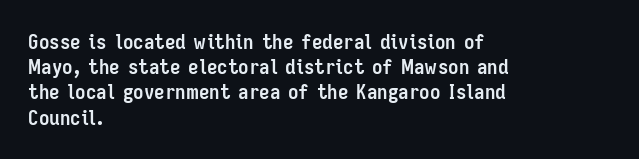
Q: Is the text bold? A: Yes.
Q: Is the text italic (slanted)? A: No, it is upright.
Q: Is the text underlined? A: No.
Q: How is the paragraph aligned? A: Left-aligned.
Q: Is the spacing between letters normal or unusually wide? A: Normal.
